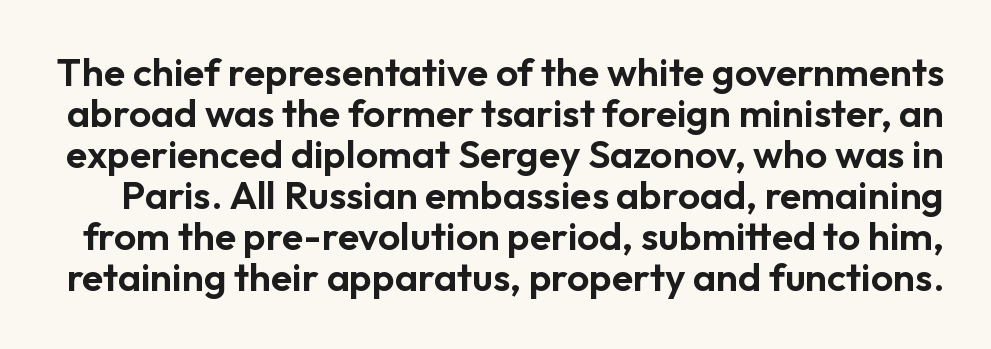
The vertical gap from one line to the next is small. The passage shown is not underscored anywhere. Note the varied advance widths — an 'i' is clearly narrower than an 'm'. Italic: no, the glyphs are upright roman. Caption: standard tracking, unaltered.
